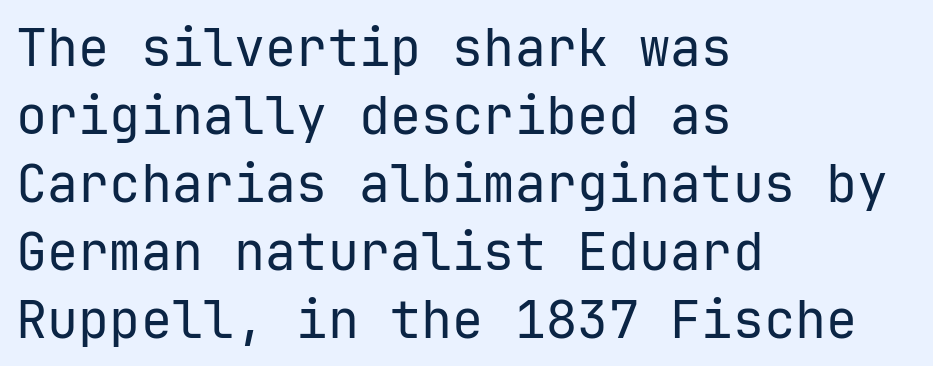
{"serif": "no", "italic": "no", "bold": "no", "weight": "regular", "width": "normal", "stroke_contrast": "low", "x_height": "medium", "underline": "no", "align": "left", "line_spacing": "normal", "line_spacing_ratio": 1.31, "letter_spacing": "normal", "letter_spacing_em": 0.0, "glyph_px": 52}
